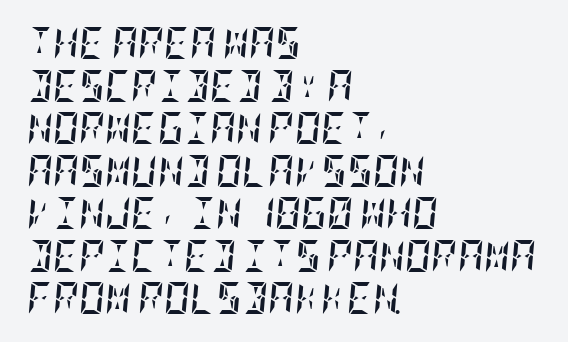
The image shows 32 px semibold, condensed type, italic (leaning right); set left-aligned, normal line spacing (1.33x), normal letter spacing, not underlined; low stroke contrast and a large x-height.
